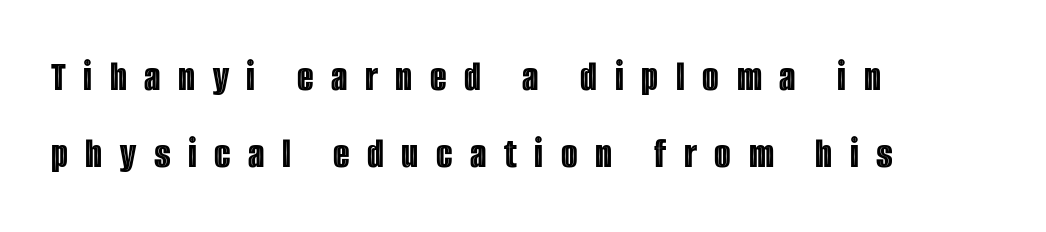
Q: Is the text italic (slanted)? A: No, it is upright.
Q: Is the text underlined? A: No.
Q: How is the paragraph aligned? A: Left-aligned.
Q: Is the spacing between letters normal or unusually wide? A: Unusually wide.
Q: Width (condensed, normal, or wide)? A: Condensed.
Q: x-height? A: Large.
Q: Monospaced? A: No.
